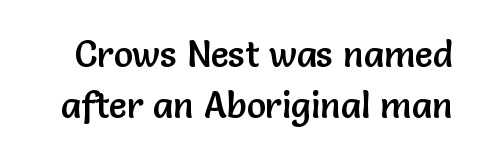
Baseline-to-baseline distance is the conventional proportion of letter height. Descenders are the only things crossing below the line. Spacing between characters is what you'd get straight out of the box. Here the designer chose a conventional face with non-uniform glyph widths. You can tell from the bare stems that sans-serif type was used.
